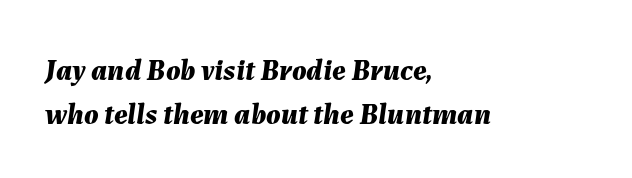
Q: Is the text bold? A: Yes.
Q: Is the text italic (slanted)? A: Yes, it leans right by about 7 degrees.
Q: Is the text underlined? A: No.
Q: How is the paragraph aligned? A: Left-aligned.
Q: Is the spacing between letters normal or unusually wide? A: Normal.
Q: Is the spacing between lines tight, normal or loose? A: Normal.
Q: Width (condensed, normal, or wide)? A: Normal.
Q: Stroke contrast? A: Medium.
Q: x-height? A: Medium.
Q: Monospaced? A: No.
